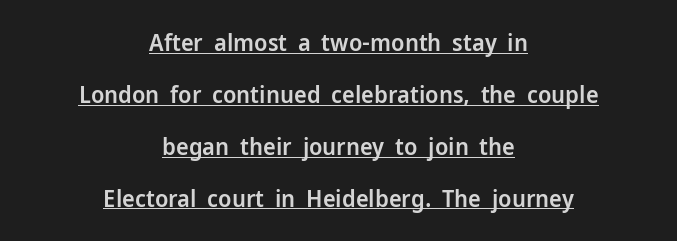
You could fit nearly another row in the gap between these rows. Here the glyphs are tracked normally, forming tight word shapes. Centered paragraph, ragged on both sides. Posture: vertical. As a designer I'd log this as weight 600, semibold. Honestly, the underline is the first thing you notice here.
